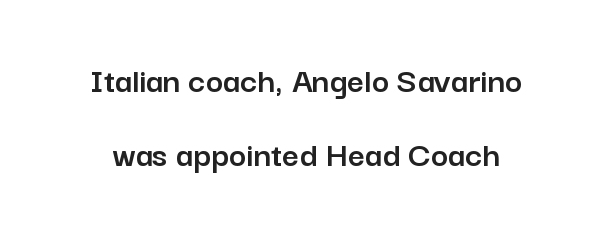
Q: Is the text italic (slanted)? A: No, it is upright.
Q: Is the typeface a serif or a sans-serif typeface? A: Sans-serif.
Q: Is the text underlined? A: No.
Q: Is the spacing between letters normal or unusually wide? A: Normal.
Q: Is the spacing between lines tight, normal or loose? A: Loose.
Q: Width (condensed, normal, or wide)? A: Normal.
Q: Stroke contrast? A: Low.
Q: x-height? A: Medium.
Q: Monospaced? A: No.
